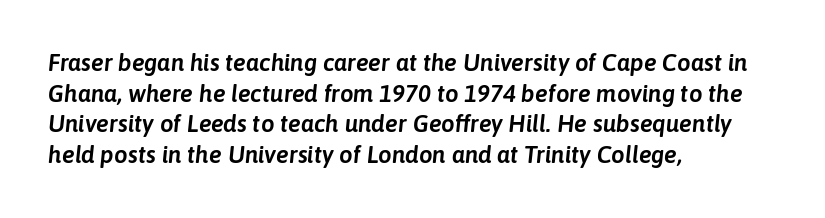
Glance below the letters and you will spot only blank space. Does the lettering tilt? It does — this is italic. This block has exactly the height ordinary leading produces. Layout note: lines flush left. A typesetter would call this zero additional tracking.
